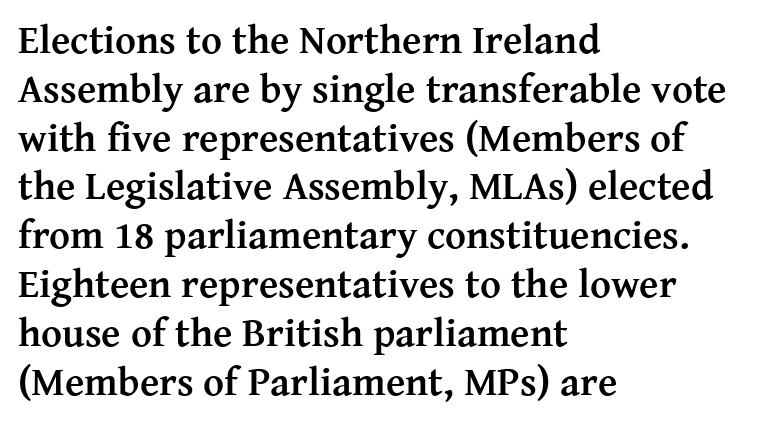
The image shows 40 px semibold serif type, upright; set left-aligned, line spacing 1.22x, normal letter spacing, not underlined; medium stroke contrast and a medium x-height.
